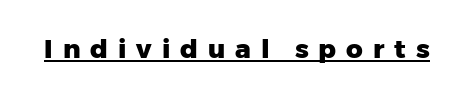
The image shows 26 px bold type, upright; set unusually wide letter spacing (+0.38 em), underlined.
